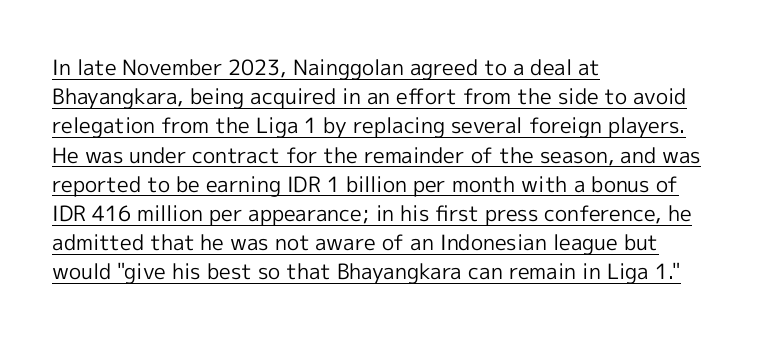
Q: Is the text bold? A: No.
Q: Is the text italic (slanted)? A: No, it is upright.
Q: Is the text underlined? A: Yes.
Q: How is the paragraph aligned? A: Left-aligned.
Q: Is the spacing between letters normal or unusually wide? A: Normal.
Q: Is the spacing between lines tight, normal or loose? A: Normal.
